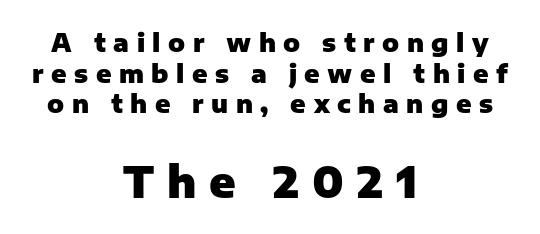
The image shows 43 px heavy sans-serif type, upright; set centered, line spacing 1.23x, unusually wide letter spacing (+0.3 em), not underlined; the second (bottom) block is 1.72x larger; low stroke contrast and a medium x-height.
